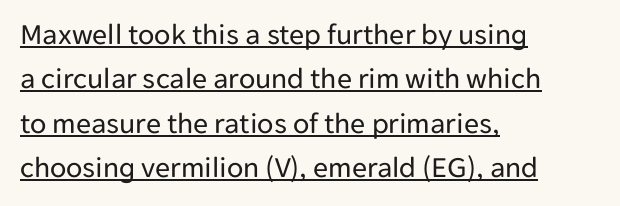
Are there feet on the stems? There aren't — it's a sans. The passage shown has conventional tracking throughout. Teacher's note: observe the even left margin — that is flush-left alignment. The letters advance in unequal steps, a hallmark of proportional type. Heft: none added — not bold.
